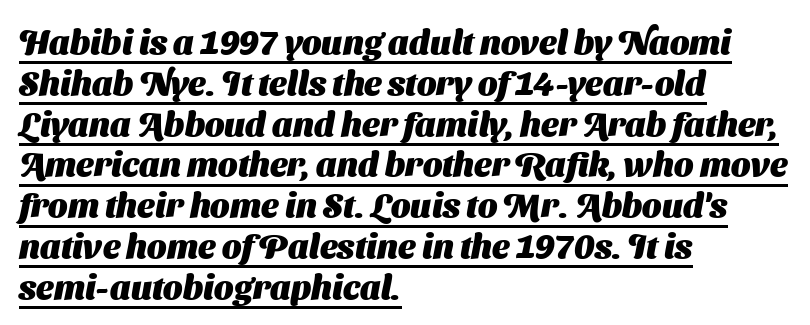
The image shows 34 px heavy sans-serif type; set left-aligned, line spacing 1.2x, normal letter spacing, underlined; medium stroke contrast and a medium x-height.
